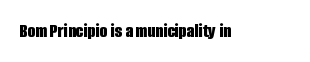
The rendering keeps characters at their native spacing. Underlining? Definitely not there. Nope, not italic — everything's standing straight. Set as a true bold cut, around the 700 mark.
